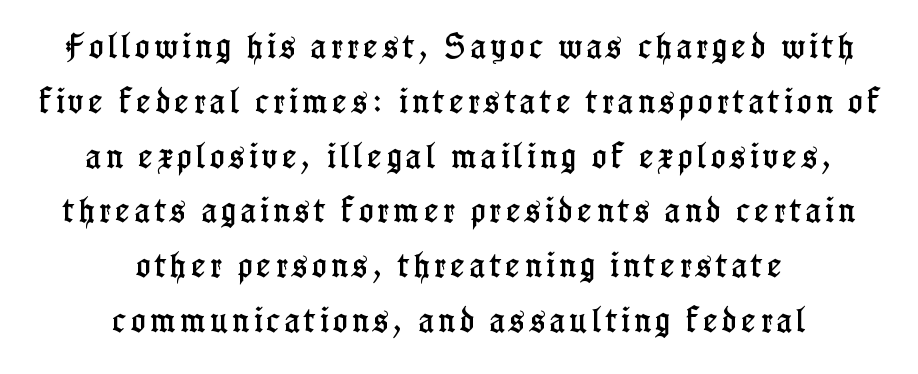
Q: Is the text italic (slanted)? A: No, it is upright.
Q: Is the text underlined? A: No.
Q: How is the paragraph aligned? A: Centered.
Q: Is the spacing between lines tight, normal or loose? A: Loose.
